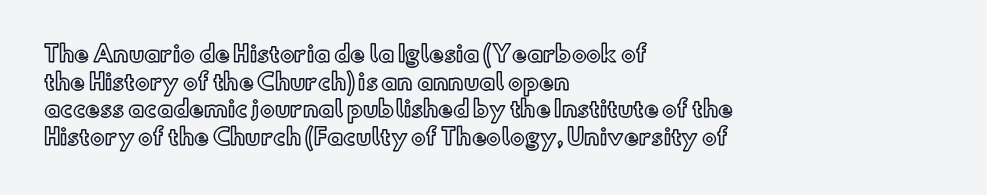
Q: Is the text italic (slanted)? A: No, it is upright.
Q: Is the text underlined? A: No.
Q: How is the paragraph aligned? A: Left-aligned.
Q: Is the spacing between letters normal or unusually wide? A: Normal.
Q: Is the spacing between lines tight, normal or loose? A: Normal.
